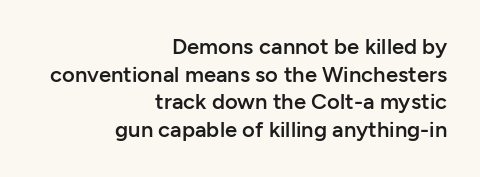
{"italic": "no", "bold": "semi", "underline": "no", "align": "right", "line_spacing": "normal", "line_spacing_ratio": 1.26, "letter_spacing": "normal", "letter_spacing_em": 0.0, "glyph_px": 22}
